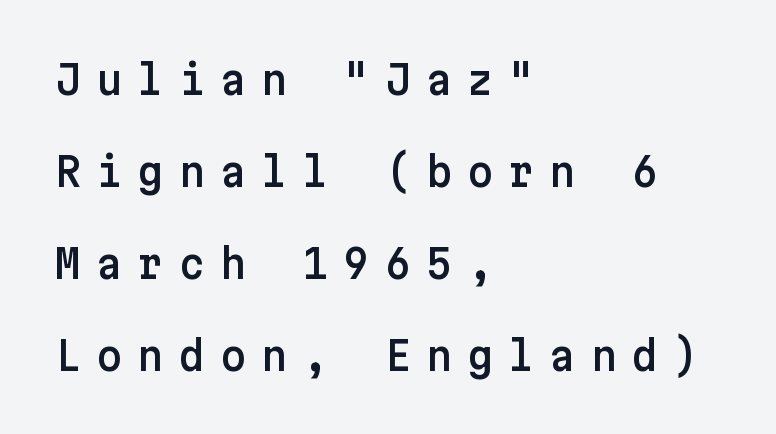
Q: Is the text italic (slanted)? A: No, it is upright.
Q: Is the typeface a serif or a sans-serif typeface? A: Sans-serif.
Q: Is the text underlined? A: No.
Q: How is the paragraph aligned? A: Left-aligned.
Q: Is the spacing between letters normal or unusually wide? A: Unusually wide.
Q: Is the spacing between lines tight, normal or loose? A: Loose.
Q: Width (condensed, normal, or wide)? A: Normal.
Q: Stroke contrast? A: Low.
Q: x-height? A: Medium.
